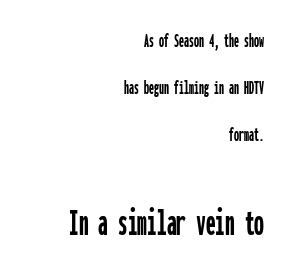
Q: Is the text italic (slanted)? A: No, it is upright.
Q: Is the typeface a serif or a sans-serif typeface? A: Sans-serif.
Q: Is the text underlined? A: No.
Q: How is the paragraph aligned? A: Right-aligned.
Q: Is the spacing between letters normal or unusually wide? A: Normal.
Q: Is the spacing between lines tight, normal or loose? A: Loose.
Q: Which block of text is set in a larger size, the first (top) or the second (bottom)? A: The second (bottom) one.
Q: Width (condensed, normal, or wide)? A: Condensed.
Q: Stroke contrast? A: Low.
Q: x-height? A: Medium.
Q: Monospaced? A: Yes.
